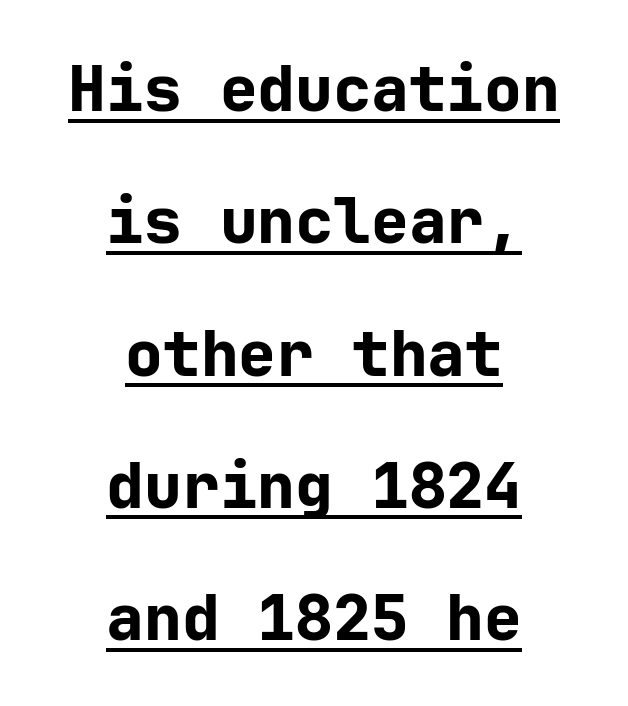
The image shows 63 px bold sans-serif type, upright; set centered, loose line spacing (2.1x), normal letter spacing, underlined; low stroke contrast and a medium x-height.
